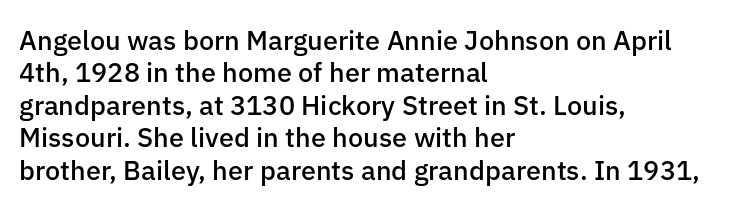
Beneath every word, the page is bare. A somewhat darkened texture: the type is semibold rather than bold. The axis of the letterforms is exactly vertical. Words appear dense and cohesive because spacing is normal.
